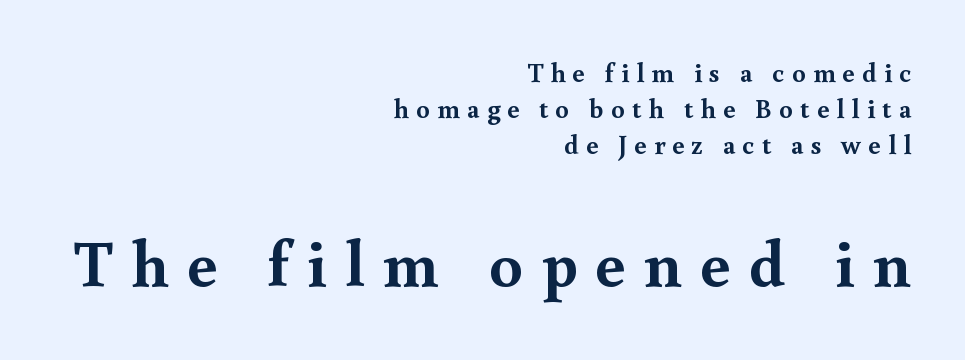
The image shows 67 px semibold serif type, upright; set right-aligned, normal line spacing (1.34x), unusually wide letter spacing (+0.27 em), not underlined; the second (bottom) block is 2.48x larger; a small x-height.
